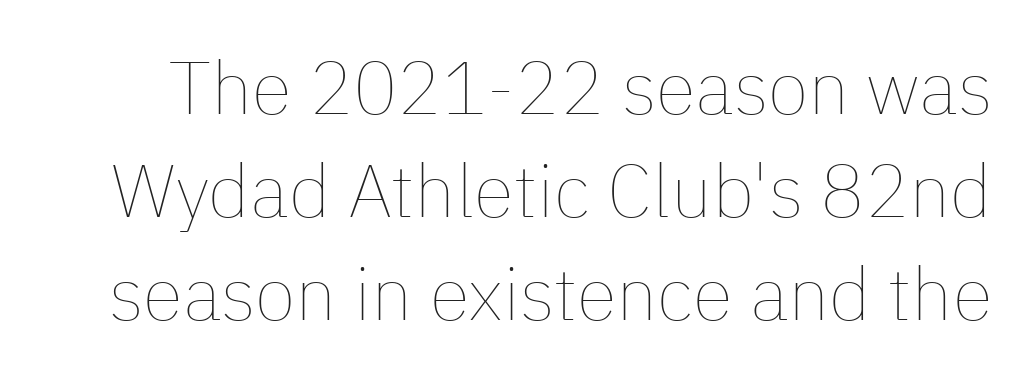
{"italic": "no", "bold": "no", "weight": "thin", "width": "normal", "stroke_contrast": "low", "x_height": "medium", "monospaced": "no", "underline": "no", "line_spacing": "normal", "line_spacing_ratio": 1.39, "letter_spacing": "normal", "letter_spacing_em": 0.0, "glyph_px": 74}
